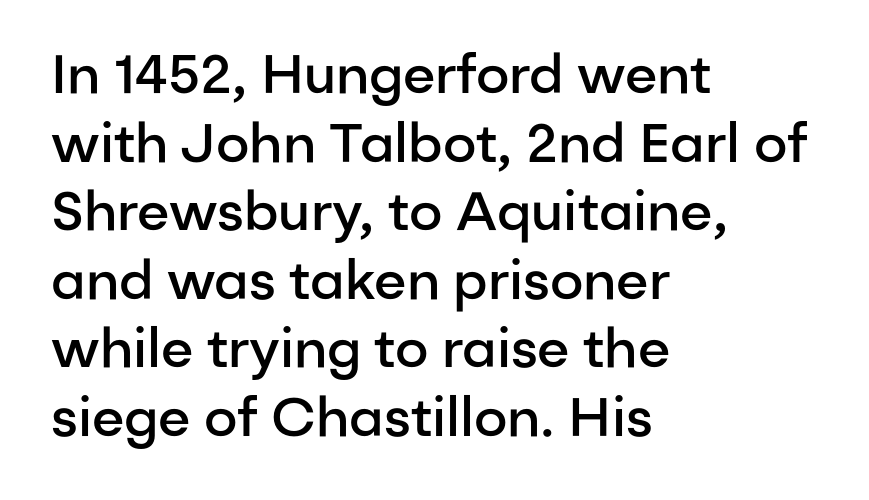
{"serif": "no", "italic": "no", "bold": "semi", "weight": "semibold", "width": "normal", "stroke_contrast": "low", "x_height": "medium", "monospaced": "no", "underline": "no", "align": "left", "line_spacing": "normal", "line_spacing_ratio": 1.27, "letter_spacing": "normal", "letter_spacing_em": 0.0, "glyph_px": 54}
